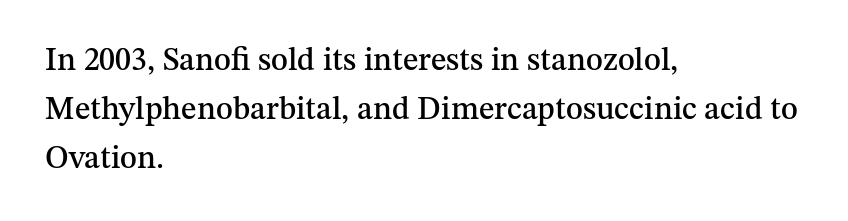
The vertical gap from one line to the next is medium. Line beginnings align vertically; line endings do not. Tall strokes in this sample are plumb rather than angled. The zone under the glyphs is completely vacant. You could not count columns in this text — the font is proportionally spaced. Nothing unusual about the tracking: characters are spaced as the font intends.
